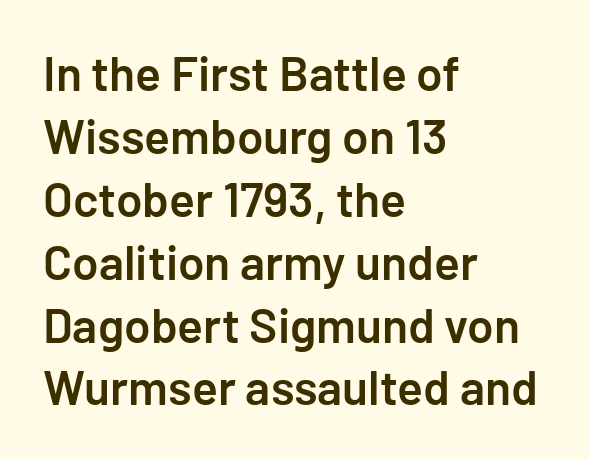
{"serif": "no", "italic": "no", "bold": "semi", "weight": "semibold", "width": "normal", "stroke_contrast": "low", "x_height": "medium", "underline": "no", "align": "left", "line_spacing": "normal", "line_spacing_ratio": 1.31, "letter_spacing": "normal", "letter_spacing_em": 0.0, "glyph_px": 48}
